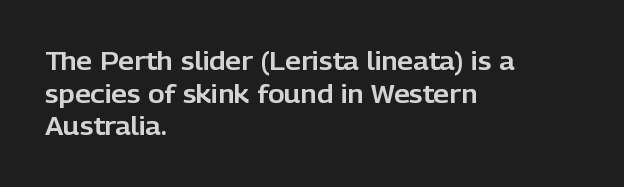
{"italic": "no", "underline": "no", "align": "left", "line_spacing": "normal", "line_spacing_ratio": 1.31, "letter_spacing": "normal", "letter_spacing_em": 0.0, "glyph_px": 25}
